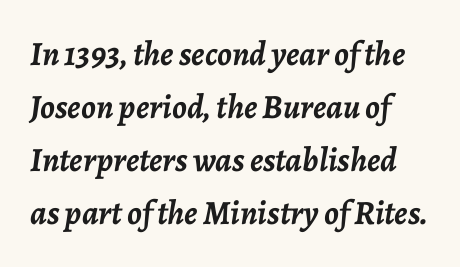
No extra tracking has been applied to these lines. In terms of posture, this sample is oblique. Honestly, there is no underline to notice here at all. What's the leading like? Ordinary, nothing unusual. Think of a printed novel: that variable character pitch is what you see here. This rendering uses left alignment, leaving the right contour irregular.
